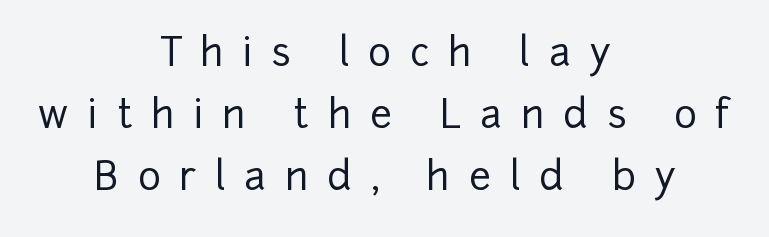
Q: Is the text italic (slanted)? A: No, it is upright.
Q: Is the typeface a serif or a sans-serif typeface? A: Sans-serif.
Q: Is the text underlined? A: No.
Q: How is the paragraph aligned? A: Centered.
Q: Is the spacing between letters normal or unusually wide? A: Unusually wide.
Q: Is the spacing between lines tight, normal or loose? A: Normal.
Q: Width (condensed, normal, or wide)? A: Normal.
Q: Stroke contrast? A: Low.
Q: x-height? A: Medium.
Q: Monospaced? A: No.
